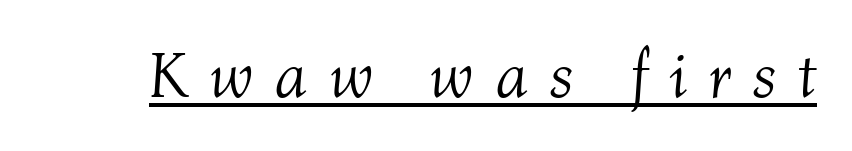
{"italic": "yes", "lean": "right", "slant_degrees": 4, "bold": "no", "weight": "light", "width": "normal", "stroke_contrast": "medium", "x_height": "medium", "monospaced": "no", "underline": "yes", "letter_spacing": "wide", "letter_spacing_em": 0.32, "glyph_px": 65}
